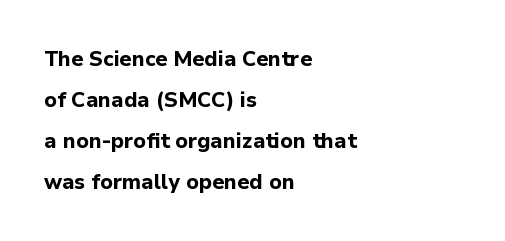
Q: Is the text bold? A: Yes.
Q: Is the text italic (slanted)? A: No, it is upright.
Q: Is the text underlined? A: No.
Q: How is the paragraph aligned? A: Left-aligned.
Q: Is the spacing between letters normal or unusually wide? A: Normal.
Q: Is the spacing between lines tight, normal or loose? A: Loose.
